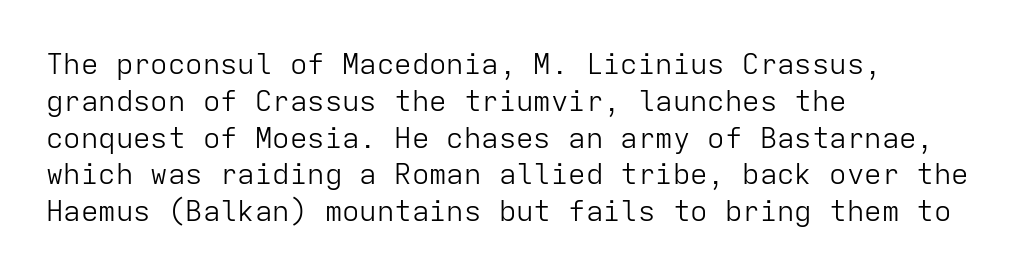
{"serif": "no", "italic": "no", "bold": "no", "weight": "light", "width": "normal", "stroke_contrast": "low", "x_height": "medium", "monospaced": "yes", "underline": "no", "align": "left", "line_spacing": "normal", "line_spacing_ratio": 1.27, "letter_spacing": "normal", "letter_spacing_em": 0.0, "glyph_px": 29}
